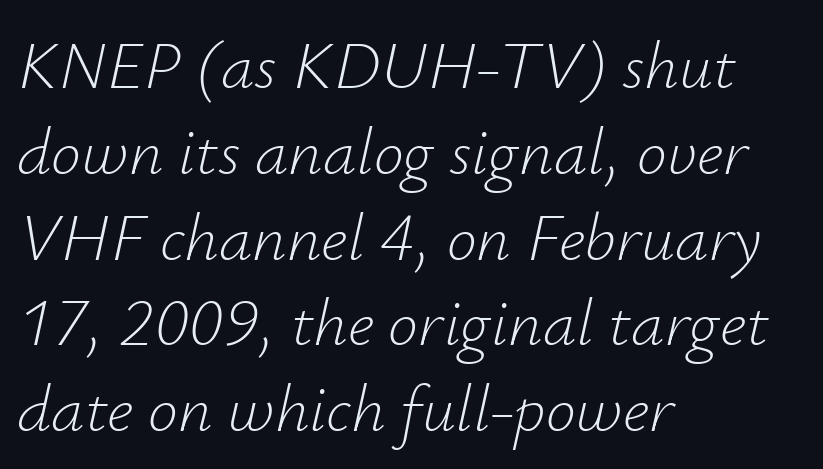
The image shows 67 px light type, italic (leaning right); set left-aligned, normal line spacing (1.28x), normal letter spacing, not underlined; low stroke contrast and a small x-height.
